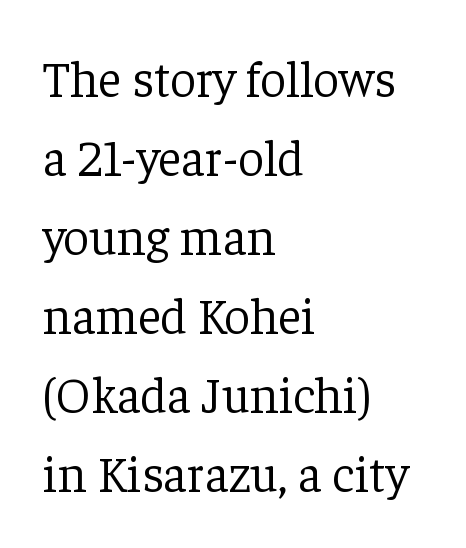
Q: Is the text bold? A: No.
Q: Is the text italic (slanted)? A: No, it is upright.
Q: Is the typeface a serif or a sans-serif typeface? A: Serif.
Q: Is the text underlined? A: No.
Q: How is the paragraph aligned? A: Left-aligned.
Q: Is the spacing between letters normal or unusually wide? A: Normal.
Q: Is the spacing between lines tight, normal or loose? A: Normal.
Q: Width (condensed, normal, or wide)? A: Normal.
Q: Stroke contrast? A: Low.
Q: x-height? A: Medium.
Q: Monospaced? A: No.
